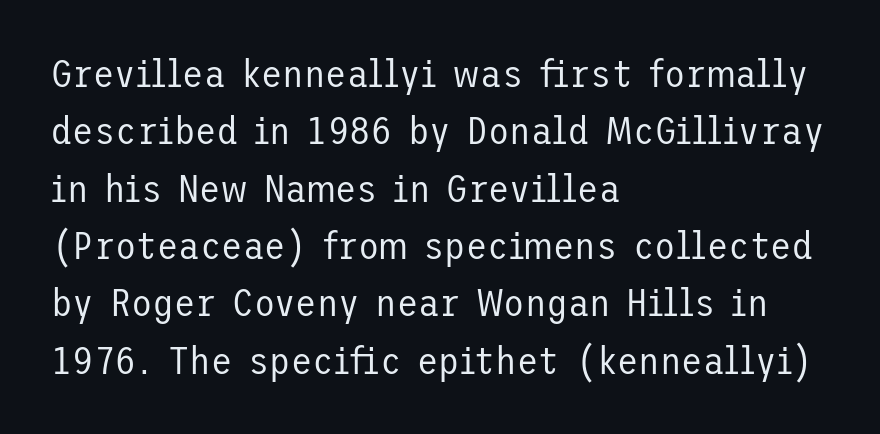
{"serif": "no", "italic": "no", "bold": "no", "weight": "regular", "width": "normal", "stroke_contrast": "low", "x_height": "medium", "underline": "no", "align": "left", "line_spacing": "normal", "line_spacing_ratio": 1.47, "letter_spacing": "normal", "letter_spacing_em": 0.0, "glyph_px": 39}
